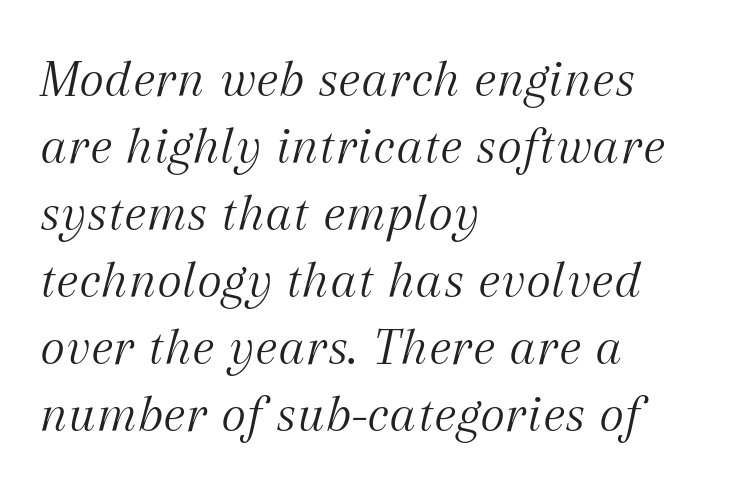
The image shows 54 px light serif type, italic (leaning right); set left-aligned, line spacing 1.24x, normal letter spacing, not underlined; medium stroke contrast and a medium x-height.
